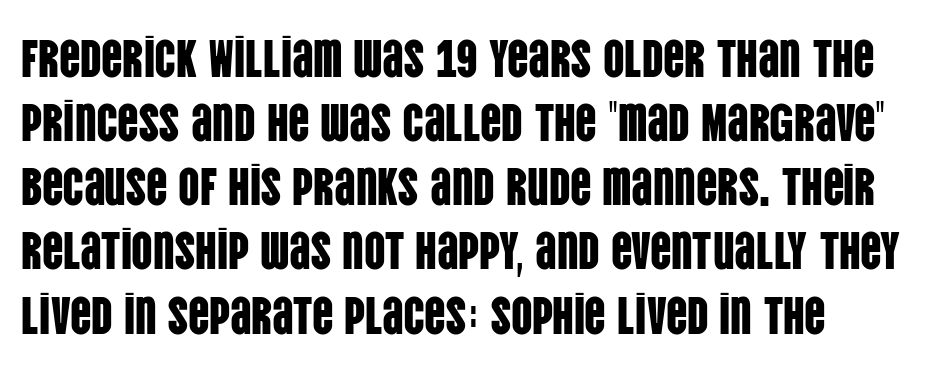
The image shows 53 px condensed sans-serif type, upright; set left-aligned, line spacing 1.21x, normal letter spacing, not underlined; low stroke contrast and a large x-height.
